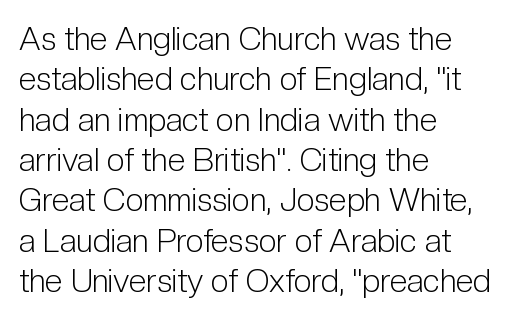
Q: Is the text bold? A: No.
Q: Is the text italic (slanted)? A: No, it is upright.
Q: Is the typeface a serif or a sans-serif typeface? A: Sans-serif.
Q: Is the text underlined? A: No.
Q: How is the paragraph aligned? A: Left-aligned.
Q: Is the spacing between letters normal or unusually wide? A: Normal.
Q: Is the spacing between lines tight, normal or loose? A: Normal.
Q: Width (condensed, normal, or wide)? A: Condensed.
Q: Stroke contrast? A: Low.
Q: x-height? A: Medium.
Q: Monospaced? A: No.
